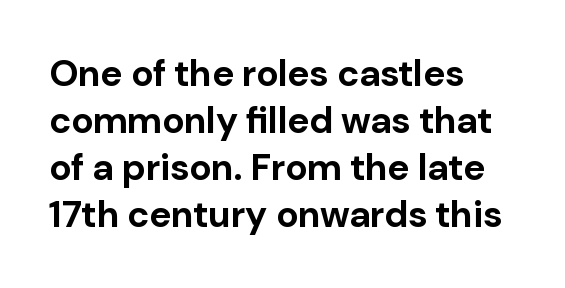
{"serif": "no", "italic": "no", "bold": "yes", "weight": "bold", "width": "normal", "stroke_contrast": "low", "x_height": "medium", "monospaced": "no", "underline": "no", "align": "left", "line_spacing": "normal", "line_spacing_ratio": 1.27, "letter_spacing": "normal", "letter_spacing_em": 0.0, "glyph_px": 37}
